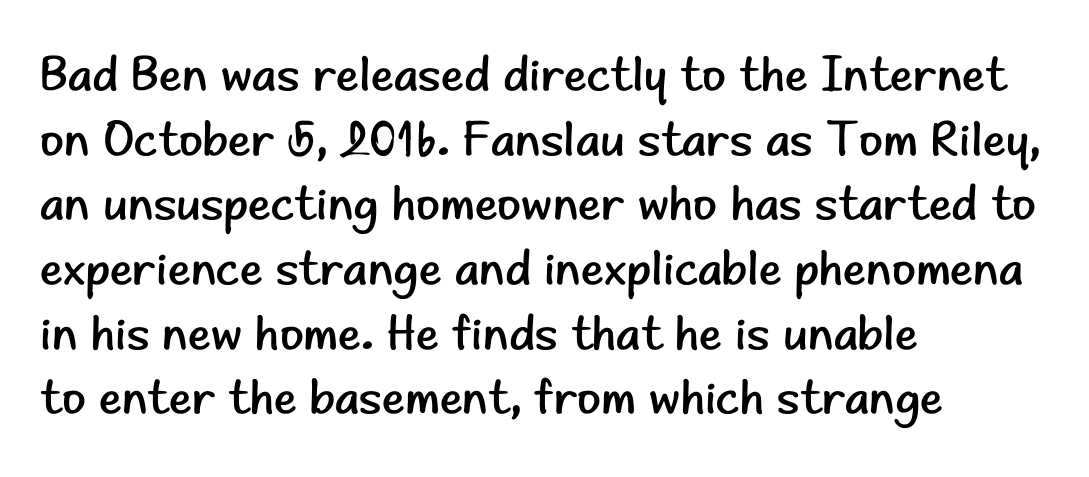
The typeface has the unassuming heft of standard copy or less. To sum up the face: it is a sans, with no serifs. This sample keeps an unexceptional amount of space between lines. The area under the type is left untouched. The typography opts for an upright posture over an oblique one. Do the characters align in a grid? No, the font is proportional.
